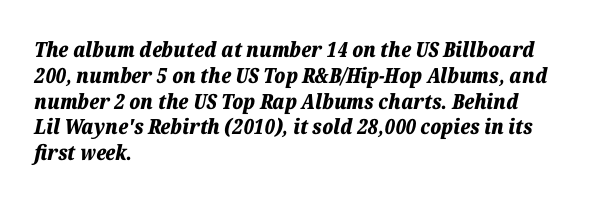
The image shows 21 px bold type, italic (leaning right); set left-aligned, line spacing 1.23x, normal letter spacing, not underlined.
